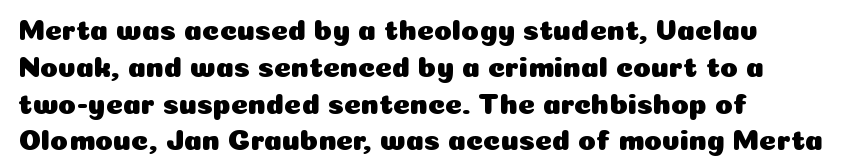
The image shows 29 px sans-serif type, upright; set left-aligned, normal line spacing (1.27x), normal letter spacing, not underlined; low stroke contrast and a medium x-height.
